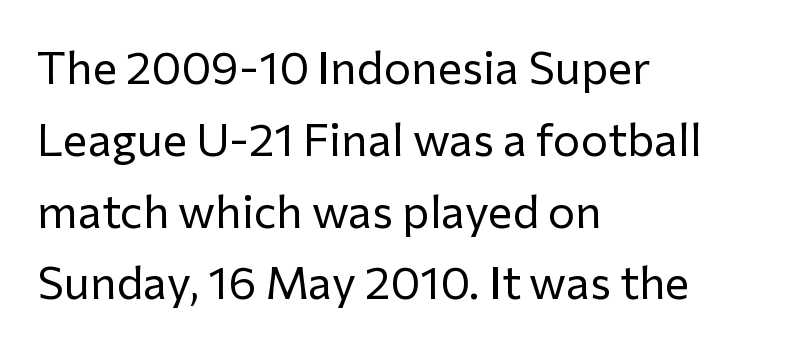
Q: Is the text bold? A: No.
Q: Is the text italic (slanted)? A: No, it is upright.
Q: Is the typeface a serif or a sans-serif typeface? A: Sans-serif.
Q: Is the text underlined? A: No.
Q: How is the paragraph aligned? A: Left-aligned.
Q: Is the spacing between letters normal or unusually wide? A: Normal.
Q: Is the spacing between lines tight, normal or loose? A: Normal.
Q: Width (condensed, normal, or wide)? A: Normal.
Q: Stroke contrast? A: Low.
Q: x-height? A: Medium.
Q: Monospaced? A: No.
